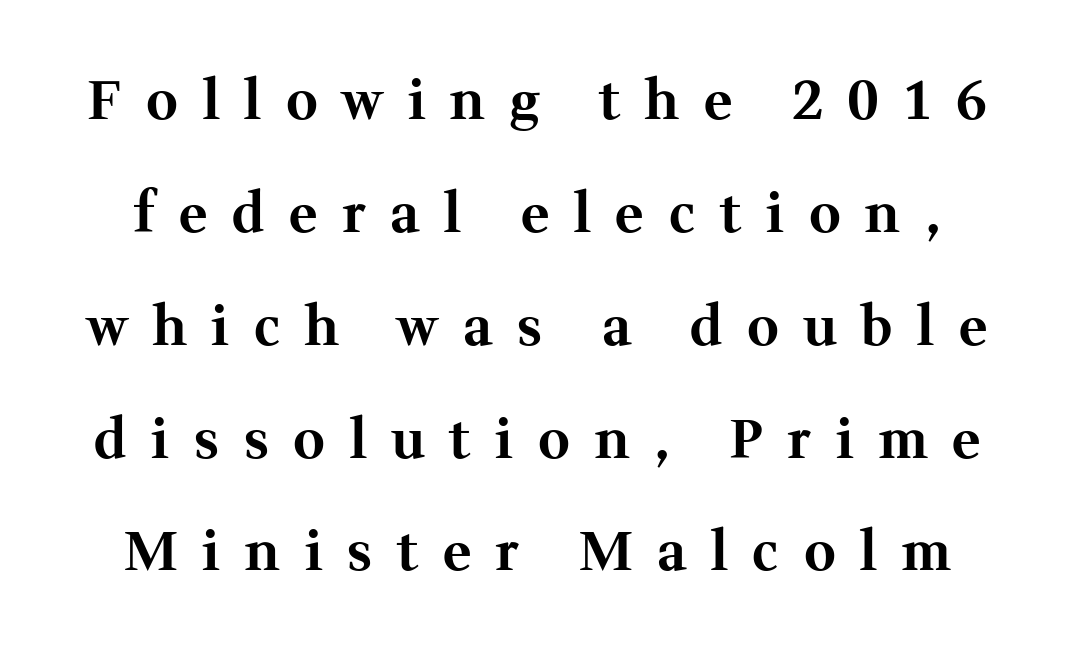
The image shows 54 px bold serif type, upright; set loose line spacing (2.09x), unusually wide letter spacing (+0.46 em), not underlined; medium stroke contrast and a medium x-height.
